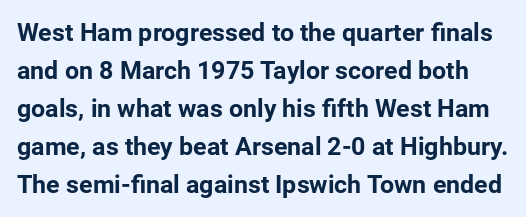
The image shows 25 px bold type, upright; set normal line spacing (1.52x), normal letter spacing, not underlined.
